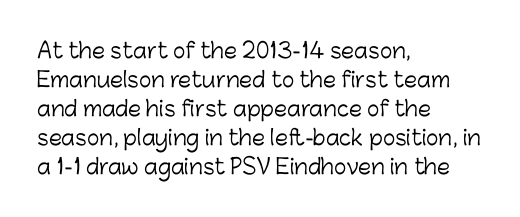
The image shows 21 px text type, upright; set left-aligned, normal line spacing (1.38x), normal letter spacing, not underlined.
